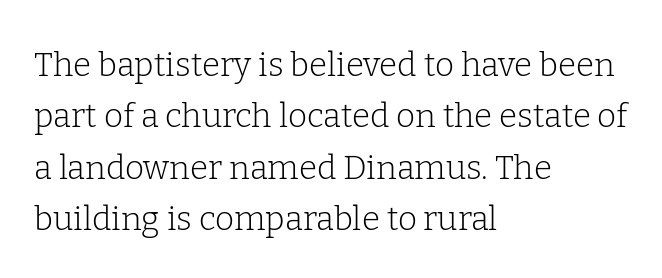
{"serif": "yes", "italic": "no", "bold": "no", "weight": "light", "width": "normal", "stroke_contrast": "low", "x_height": "medium", "monospaced": "no", "underline": "no", "align": "left", "line_spacing": "normal", "line_spacing_ratio": 1.56, "letter_spacing": "normal", "letter_spacing_em": 0.0, "glyph_px": 33}
